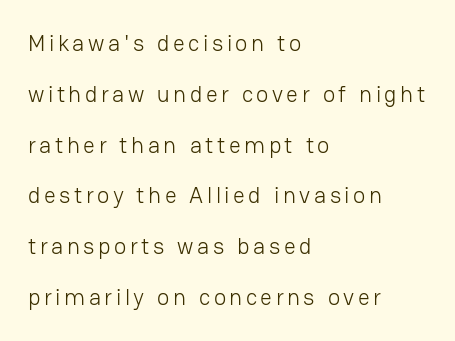
{"italic": "no", "bold": "no", "underline": "no", "align": "left", "line_spacing": "loose", "line_spacing_ratio": 2.21, "glyph_px": 23}
